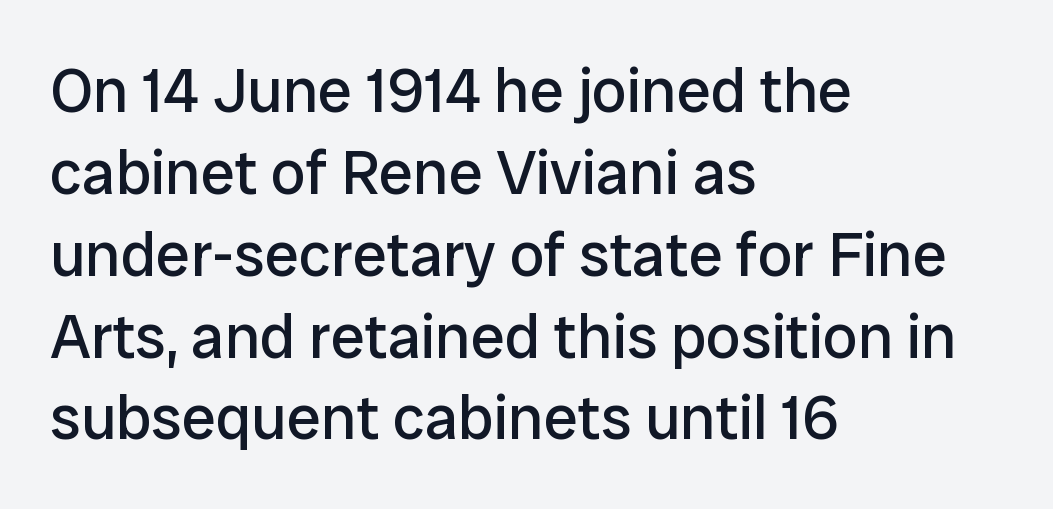
You can tell it's not italic because the verticals are truly vertical. Leftover space on each line is placed entirely after the last word. Words appear dense and cohesive because spacing is normal. Quick note: interline space is typical. The passage shown is typeset with a sans-serif family. The foot of each line stays bare and open.
